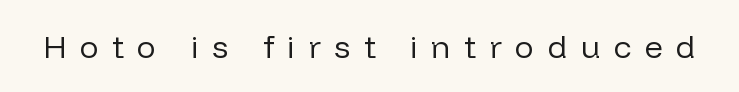
The image shows 32 px regular-weight sans-serif type, upright; set unusually wide letter spacing (+0.42 em), not underlined; low stroke contrast and a medium x-height.
